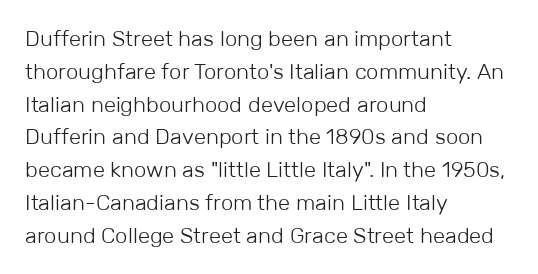
Q: Is the text bold? A: No.
Q: Is the text italic (slanted)? A: No, it is upright.
Q: Is the text underlined? A: No.
Q: How is the paragraph aligned? A: Left-aligned.
Q: Is the spacing between letters normal or unusually wide? A: Normal.
Q: Is the spacing between lines tight, normal or loose? A: Normal.
